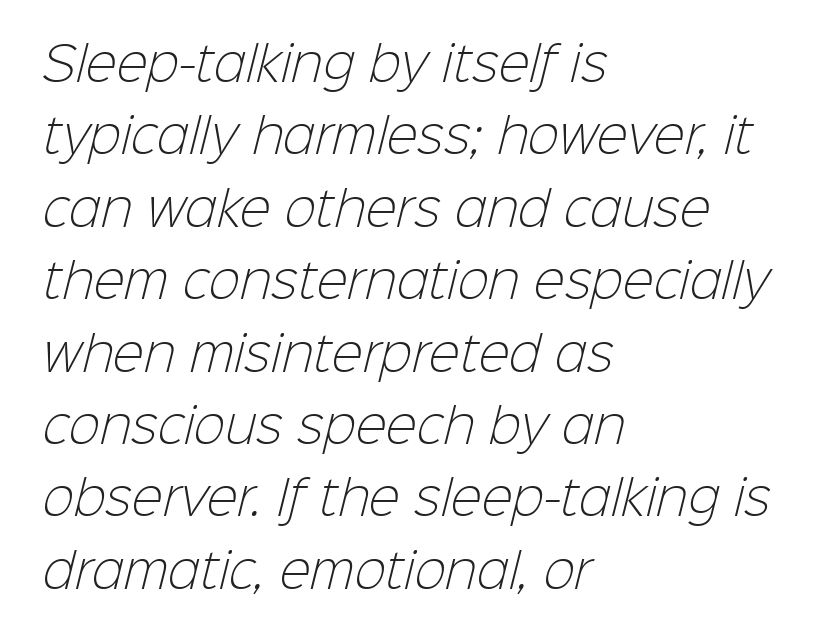
{"serif": "no", "bold": "no", "weight": "light", "width": "normal", "stroke_contrast": "low", "x_height": "medium", "monospaced": "no", "underline": "no", "align": "left", "line_spacing": "normal", "line_spacing_ratio": 1.54, "letter_spacing": "normal", "letter_spacing_em": 0.0, "glyph_px": 47}
